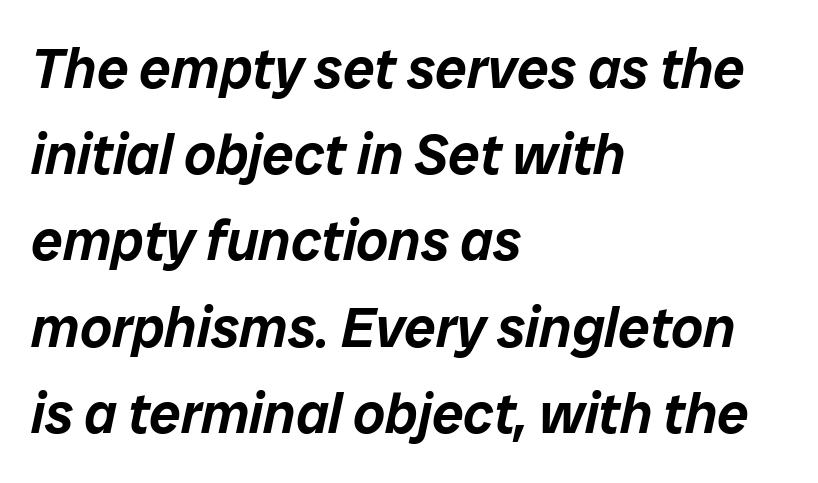
{"italic": "yes", "lean": "right", "slant_degrees": 12, "width": "normal", "stroke_contrast": "low", "x_height": "medium", "monospaced": "no", "underline": "no", "align": "left", "line_spacing": "normal", "line_spacing_ratio": 1.54, "letter_spacing": "normal", "letter_spacing_em": 0.0, "glyph_px": 56}
